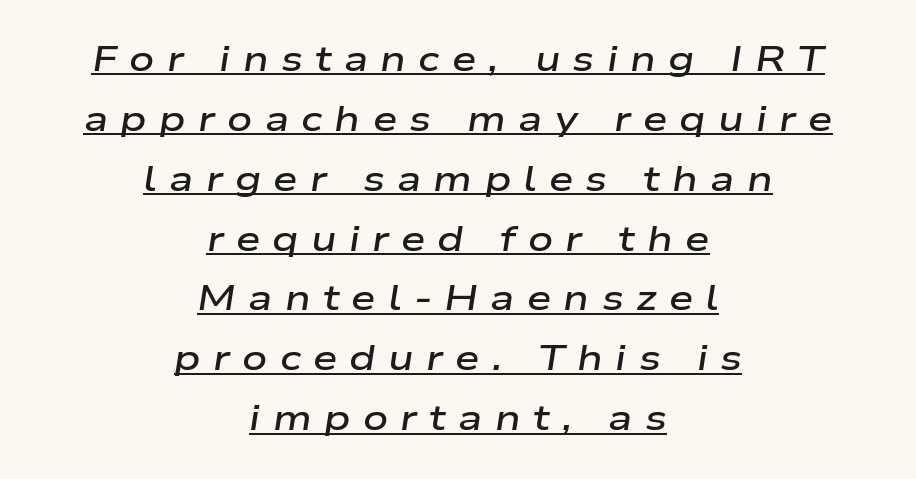
Q: Is the text bold? A: Semi-bold.
Q: Is the text italic (slanted)? A: Yes, it leans right by about 9 degrees.
Q: Is the text underlined? A: Yes.
Q: How is the paragraph aligned? A: Centered.
Q: Is the spacing between letters normal or unusually wide? A: Unusually wide.
Q: Width (condensed, normal, or wide)? A: Wide.
Q: Stroke contrast? A: Low.
Q: x-height? A: Medium.
Q: Monospaced? A: No.
